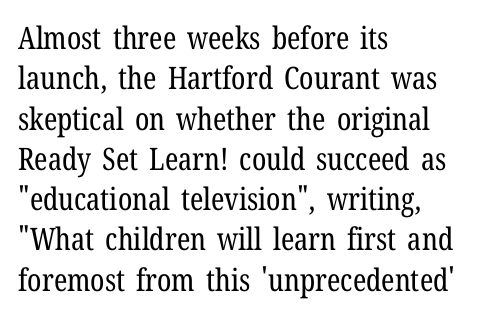
{"serif": "yes", "italic": "no", "bold": "no", "weight": "regular", "width": "condensed", "stroke_contrast": "low", "x_height": "medium", "monospaced": "no", "underline": "no", "align": "left", "line_spacing": "normal", "line_spacing_ratio": 1.3, "letter_spacing": "normal", "letter_spacing_em": 0.0, "glyph_px": 31}
